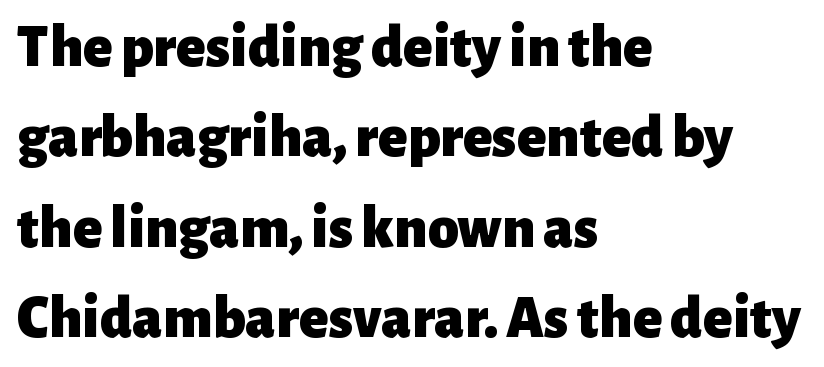
{"serif": "no", "italic": "no", "bold": "yes", "weight": "heavy", "width": "normal", "stroke_contrast": "low", "x_height": "medium", "monospaced": "no", "underline": "no", "align": "left", "line_spacing": "normal", "line_spacing_ratio": 1.48, "letter_spacing": "normal", "letter_spacing_em": 0.0, "glyph_px": 61}
